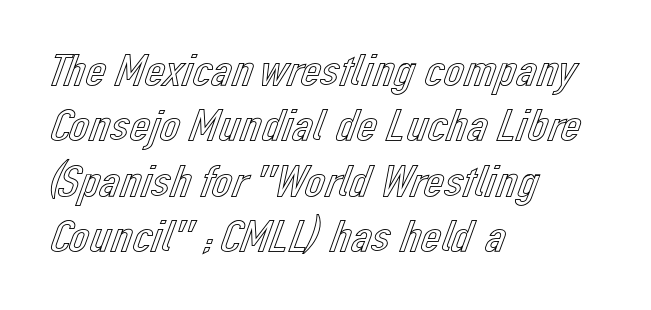
The image shows 45 px text type; set left-aligned, line spacing 1.23x, normal letter spacing, not underlined; a medium x-height.
